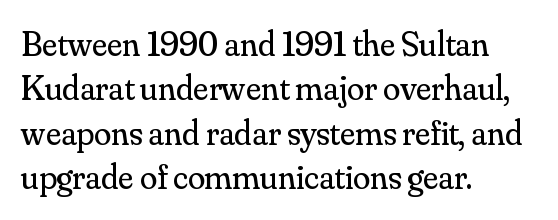
{"serif": "yes", "italic": "no", "bold": "no", "weight": "regular", "width": "normal", "stroke_contrast": "medium", "x_height": "small", "monospaced": "no", "underline": "no", "align": "left", "line_spacing": "normal", "line_spacing_ratio": 1.27, "letter_spacing": "normal", "letter_spacing_em": 0.0, "glyph_px": 35}
